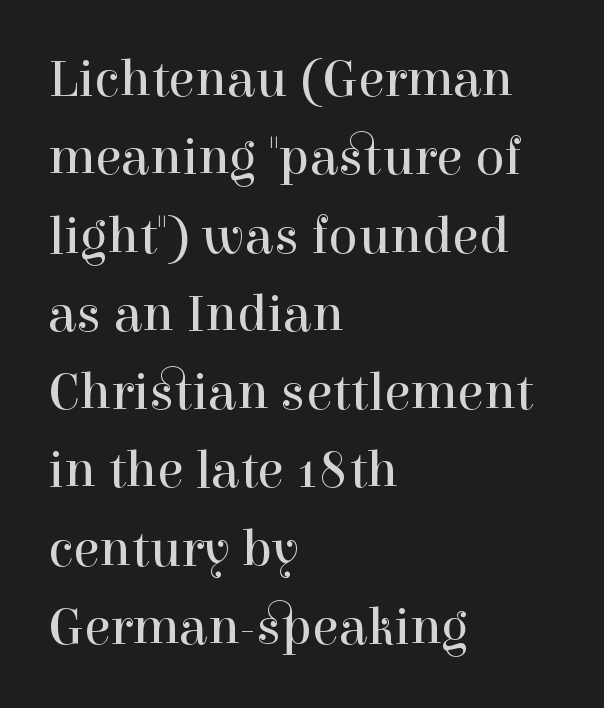
In terms of posture, this sample is upright. Weight: in the light-to-regular range. Tracking here is standard; glyphs follow each other at the usual distance. Classification — serif. The passage shown is typed in a proportional face where columns would drift. Check the space under the baseline: it is left empty.
